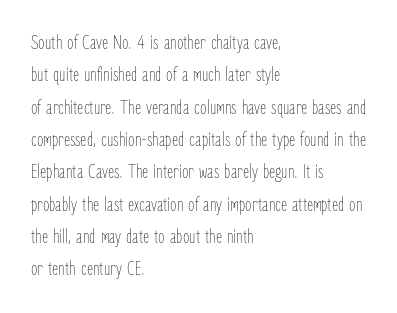
The image shows 21 px text type, upright; set left-aligned, normal line spacing (1.54x), normal letter spacing, not underlined.
